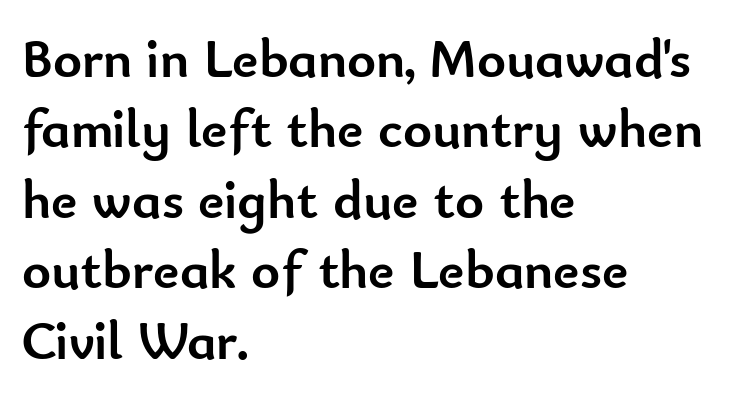
The image shows 55 px semibold sans-serif type, upright; set left-aligned, normal line spacing (1.28x), normal letter spacing, not underlined; low stroke contrast and a small x-height.
